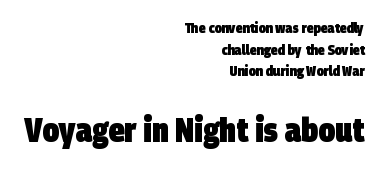
Q: Is the text bold? A: Yes.
Q: Is the typeface a serif or a sans-serif typeface? A: Sans-serif.
Q: Is the text underlined? A: No.
Q: How is the paragraph aligned? A: Right-aligned.
Q: Is the spacing between letters normal or unusually wide? A: Normal.
Q: Is the spacing between lines tight, normal or loose? A: Normal.
Q: Which block of text is set in a larger size, the first (top) or the second (bottom)? A: The second (bottom) one.
Q: Width (condensed, normal, or wide)? A: Condensed.
Q: Stroke contrast? A: Low.
Q: x-height? A: Large.
Q: Monospaced? A: No.
